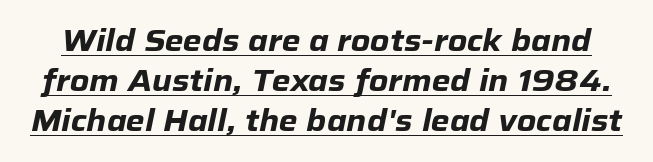
Q: Is the text bold? A: Yes.
Q: Is the text italic (slanted)? A: Yes, it leans right by about 12 degrees.
Q: Is the text underlined? A: Yes.
Q: Is the spacing between letters normal or unusually wide? A: Normal.
Q: Is the spacing between lines tight, normal or loose? A: Normal.
Q: Width (condensed, normal, or wide)? A: Normal.
Q: Stroke contrast? A: Low.
Q: x-height? A: Medium.
Q: Monospaced? A: No.
